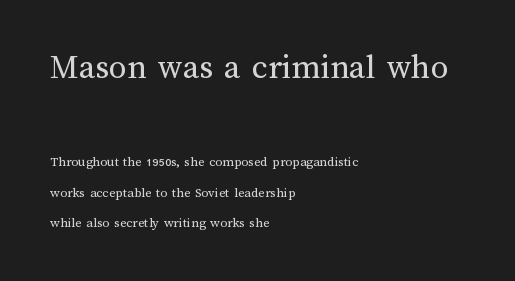
Stems here are at most as thick as an everyday book face. Is the block centered? No — it sits flush against the left margin. Notice the wide empty band between every row — that's loose leading. Here the designer chose a conventional face with non-uniform glyph widths. There is no visible air inserted between adjacent glyphs. If you drew a line through each stem, it would be perfectly vertical.
